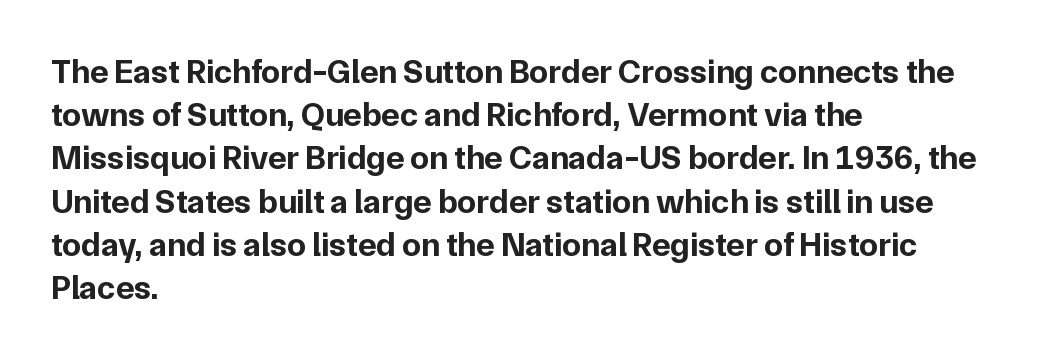
The image shows 34 px bold sans-serif type, upright; set left-aligned, normal line spacing (1.27x), normal letter spacing, not underlined; low stroke contrast and a medium x-height.
